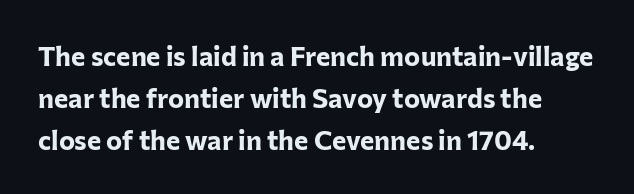
{"italic": "no", "bold": "yes", "underline": "no", "align": "left", "line_spacing": "normal", "line_spacing_ratio": 1.55, "letter_spacing": "normal", "letter_spacing_em": 0.0, "glyph_px": 27}
